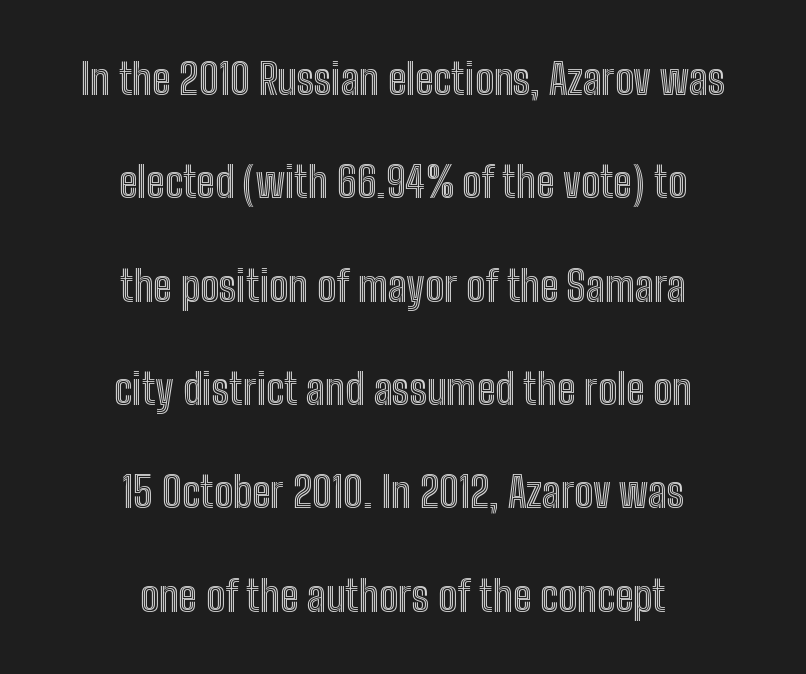
{"italic": "no", "width": "condensed", "x_height": "medium", "monospaced": "no", "underline": "no", "align": "center", "line_spacing": "loose", "line_spacing_ratio": 2.46, "letter_spacing": "normal", "letter_spacing_em": 0.0, "glyph_px": 42}
